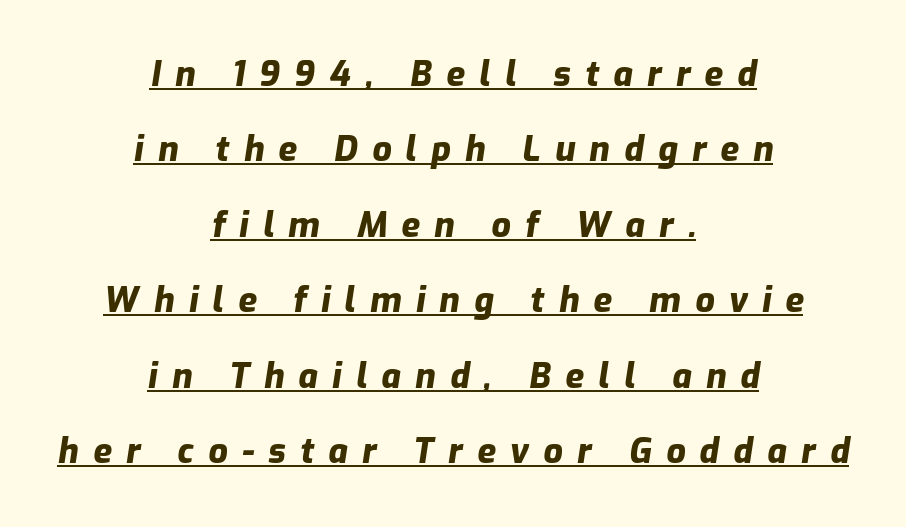
{"italic": "yes", "lean": "right", "slant_degrees": 9, "bold": "yes", "weight": "heavy", "width": "normal", "stroke_contrast": "low", "x_height": "medium", "monospaced": "no", "underline": "yes", "align": "center", "line_spacing": "loose", "line_spacing_ratio": 2.22, "letter_spacing": "wide", "letter_spacing_em": 0.42, "glyph_px": 34}
